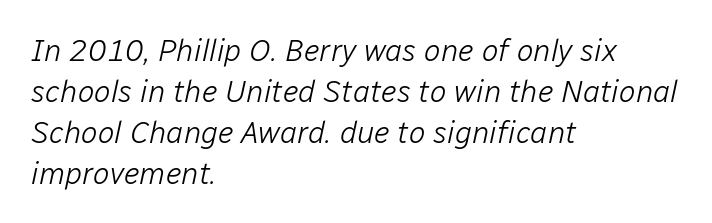
Q: Is the text bold? A: No.
Q: Is the text italic (slanted)? A: Yes, it leans right by about 12 degrees.
Q: Is the text underlined? A: No.
Q: How is the paragraph aligned? A: Left-aligned.
Q: Is the spacing between letters normal or unusually wide? A: Normal.
Q: Is the spacing between lines tight, normal or loose? A: Normal.
Q: Width (condensed, normal, or wide)? A: Normal.
Q: Stroke contrast? A: Low.
Q: x-height? A: Medium.
Q: Monospaced? A: No.
